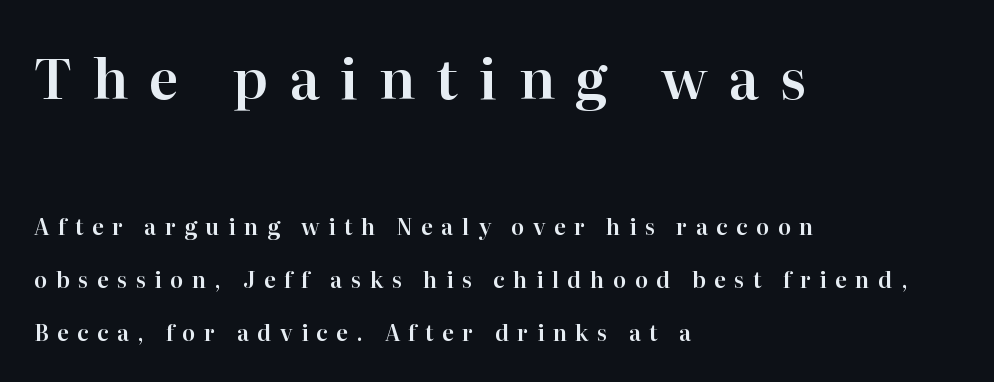
{"serif": "yes", "italic": "no", "width": "normal", "stroke_contrast": "high", "x_height": "medium", "monospaced": "no", "underline": "no", "align": "left", "line_spacing": "loose", "line_spacing_ratio": 2.39, "letter_spacing": "wide", "letter_spacing_em": 0.38, "larger_block": "first", "size_ratio": 2.5, "glyph_px": 55}
